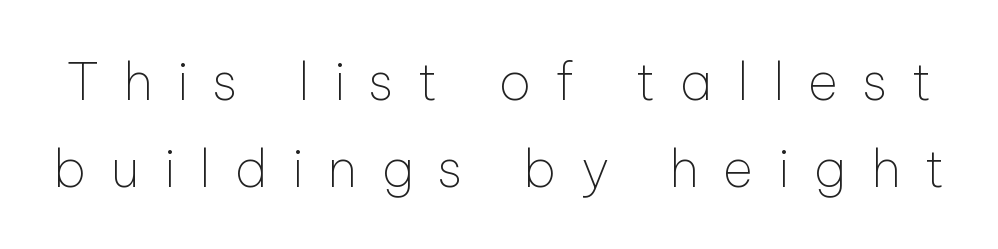
The block of text has a typical density, with ordinary space between rows. The typography opts for an upright posture over an oblique one. Weight: in the light-to-regular range. In terms of letterspacing, this is a distinctly airy, spread setting. Unlike a traditional serif, this face leaves its strokes unadorned.
